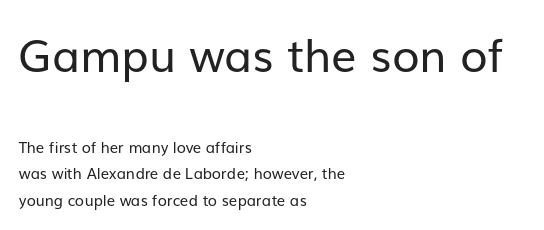
Q: Is the text bold? A: No.
Q: Is the text italic (slanted)? A: No, it is upright.
Q: Is the typeface a serif or a sans-serif typeface? A: Sans-serif.
Q: Is the text underlined? A: No.
Q: How is the paragraph aligned? A: Left-aligned.
Q: Is the spacing between letters normal or unusually wide? A: Normal.
Q: Which block of text is set in a larger size, the first (top) or the second (bottom)? A: The first (top) one.
Q: Width (condensed, normal, or wide)? A: Normal.
Q: Stroke contrast? A: Low.
Q: x-height? A: Medium.
Q: Monospaced? A: No.
